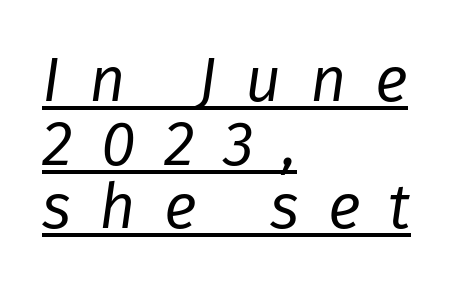
The image shows 63 px regular-weight type, italic (leaning right); set left-aligned, tight line spacing (1.01x), unusually wide letter spacing (+0.45 em), underlined; low stroke contrast and a medium x-height.
